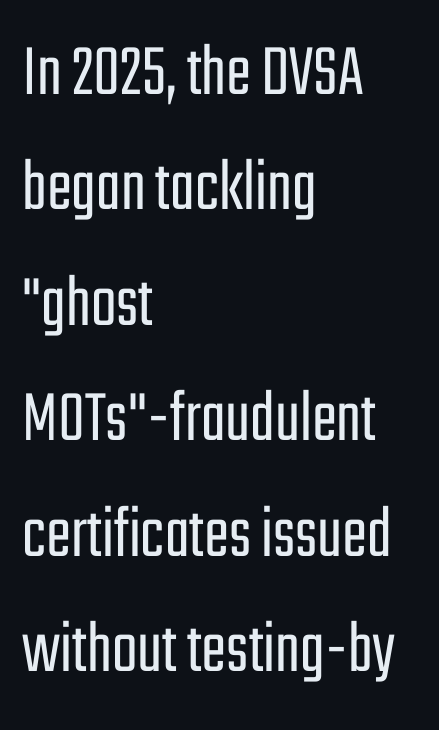
The leading is moderate, giving the passage an even texture. Rendered with straight, roman letterforms. Nothing sits at the stroke ends, so this counts as sans-serif. Observe the ordinary spacing: letters are neighbours, not strangers. This sample has the flowing, uneven cadence of proportional lettering.
